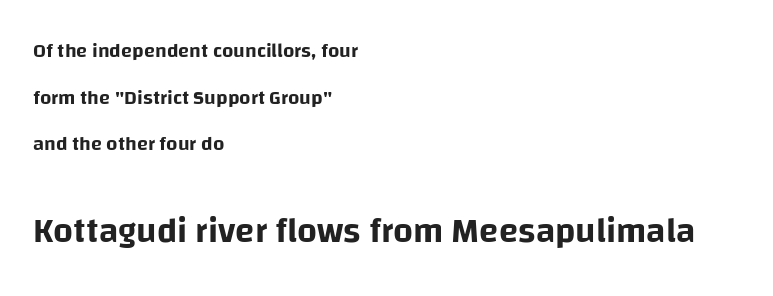
{"serif": "no", "italic": "no", "width": "normal", "stroke_contrast": "low", "x_height": "large", "monospaced": "no", "underline": "no", "align": "left", "line_spacing": "loose", "line_spacing_ratio": 2.33, "letter_spacing": "normal", "letter_spacing_em": 0.0, "larger_block": "second", "size_ratio": 1.75, "glyph_px": 35}
